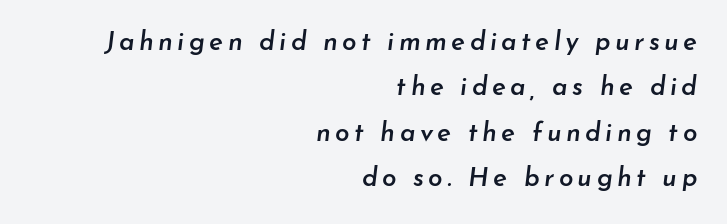
Q: Is the text bold? A: Semi-bold.
Q: Is the text italic (slanted)? A: Yes, it leans right by about 7 degrees.
Q: Is the text underlined? A: No.
Q: How is the paragraph aligned? A: Right-aligned.
